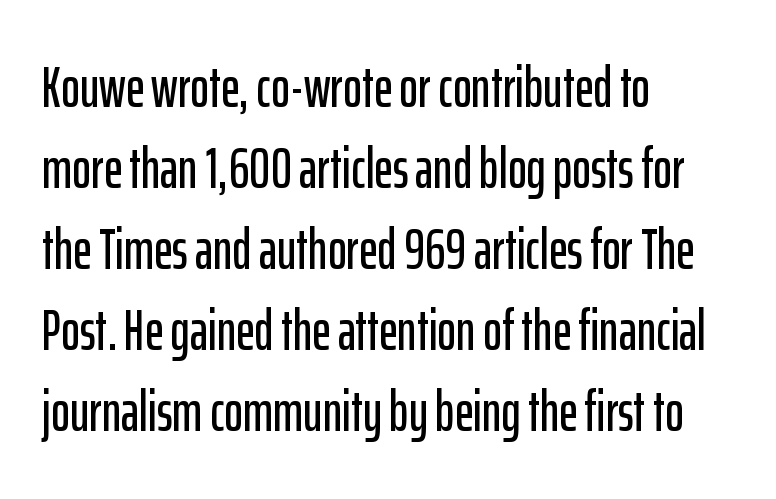
Q: Is the text italic (slanted)? A: No, it is upright.
Q: Is the typeface a serif or a sans-serif typeface? A: Sans-serif.
Q: Is the text underlined? A: No.
Q: How is the paragraph aligned? A: Left-aligned.
Q: Is the spacing between letters normal or unusually wide? A: Normal.
Q: Is the spacing between lines tight, normal or loose? A: Normal.
Q: Width (condensed, normal, or wide)? A: Condensed.
Q: Stroke contrast? A: Low.
Q: x-height? A: Medium.
Q: Monospaced? A: No.
